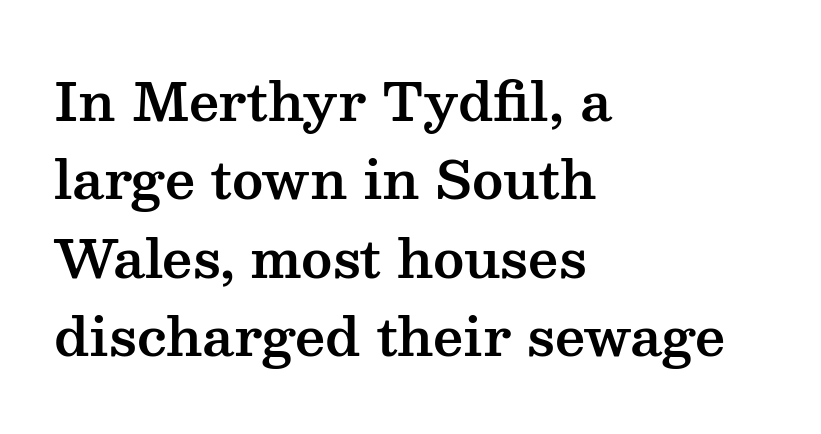
The image shows 53 px wide serif type, upright; set left-aligned, normal line spacing (1.48x), normal letter spacing, not underlined; medium stroke contrast and a medium x-height.
